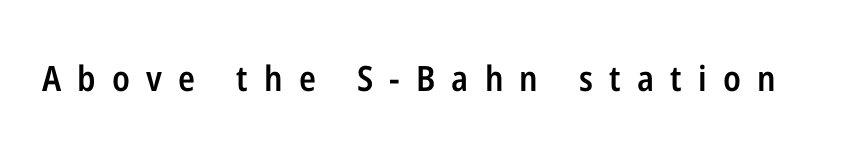
Glyph-to-glyph distance is far greater than everyday printed text. The letters advance in unequal steps, a hallmark of proportional type. No word sits above an underline. This rendering employs a face without finishing strokes, i.e., a sans-serif.
